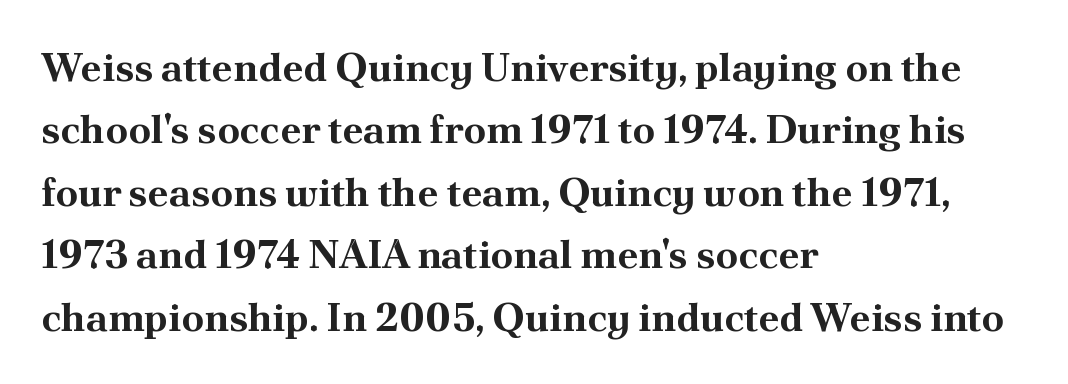
The image shows 40 px bold serif type, upright; set left-aligned, normal line spacing (1.56x), normal letter spacing, not underlined; medium stroke contrast and a small x-height.
